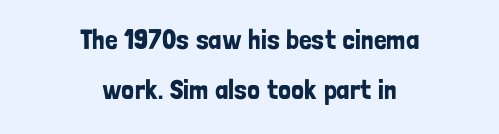
Q: Is the text italic (slanted)? A: No, it is upright.
Q: Is the typeface a serif or a sans-serif typeface? A: Sans-serif.
Q: Is the text underlined? A: No.
Q: How is the paragraph aligned? A: Centered.
Q: Is the spacing between letters normal or unusually wide? A: Normal.
Q: Width (condensed, normal, or wide)? A: Condensed.
Q: Stroke contrast? A: Low.
Q: x-height? A: Medium.
Q: Monospaced? A: No.
